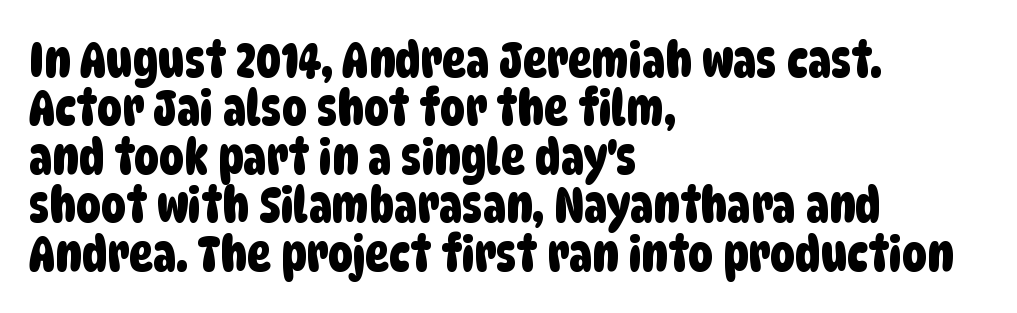
The image shows 50 px condensed sans-serif type; set left-aligned, tight line spacing (0.97x), normal letter spacing, not underlined; low stroke contrast and a large x-height.
